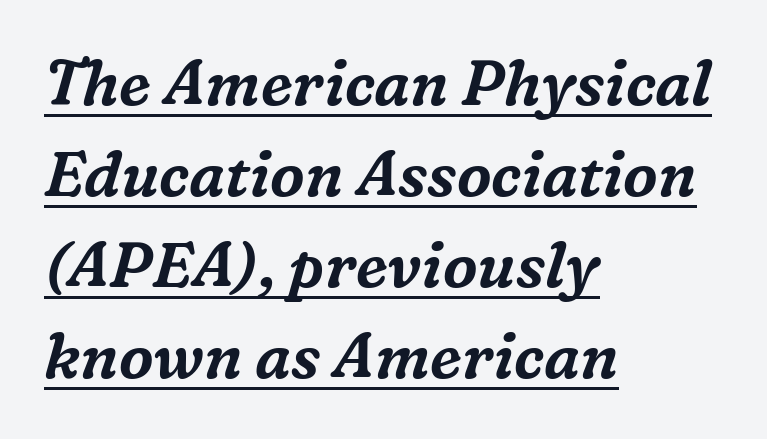
Letter spacing: default. Quick note: italic. Check where the strokes stop: tiny serifs finish them off. Left-aligned paragraph, ragged on the right.
